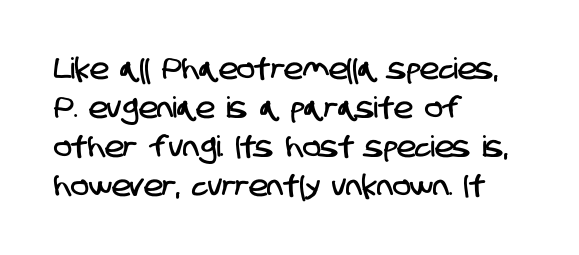
Q: Is the typeface a serif or a sans-serif typeface? A: Sans-serif.
Q: Is the text underlined? A: No.
Q: How is the paragraph aligned? A: Left-aligned.
Q: Is the spacing between letters normal or unusually wide? A: Normal.
Q: Is the spacing between lines tight, normal or loose? A: Normal.
Q: Width (condensed, normal, or wide)? A: Condensed.
Q: Stroke contrast? A: Low.
Q: x-height? A: Large.
Q: Monospaced? A: No.
